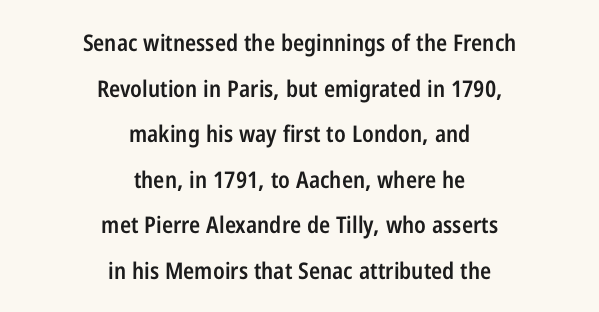
Does the leading feel generous? Absolutely, it's lavish. The rendering uses a semibold face; strokes are thickened but not to full bold. Teacher's note: observe the equal gaps on both sides — that is centered alignment. Is there any slant? The stems are plumb. What stands out about the letter spacing? Nothing — it is the standard amount.
